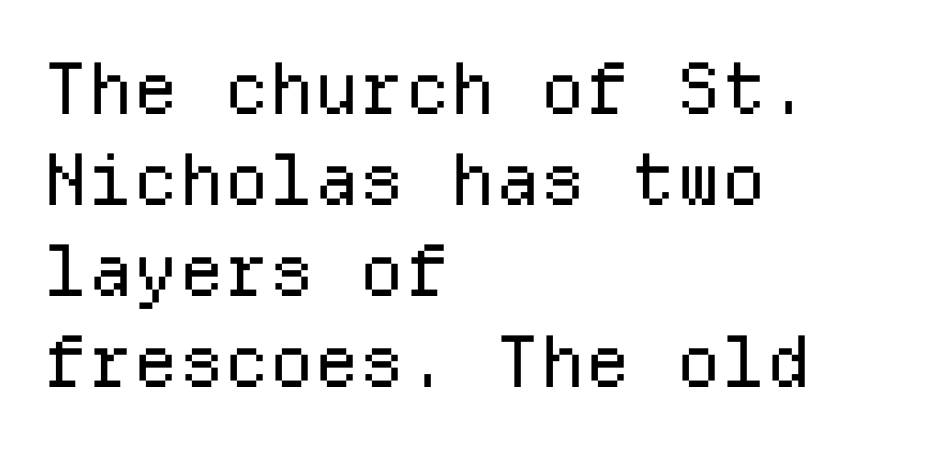
The image shows 71 px regular-weight sans-serif type, upright, monospaced; set left-aligned, normal line spacing (1.28x), normal letter spacing, not underlined; low stroke contrast and a medium x-height.
